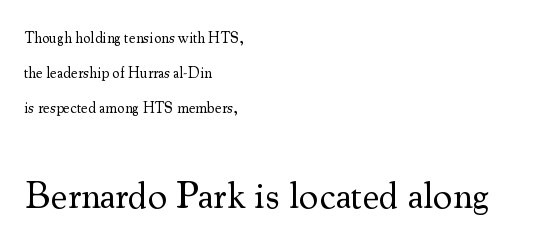
Q: Is the text bold? A: No.
Q: Is the text italic (slanted)? A: No, it is upright.
Q: Is the typeface a serif or a sans-serif typeface? A: Serif.
Q: Is the text underlined? A: No.
Q: How is the paragraph aligned? A: Left-aligned.
Q: Is the spacing between letters normal or unusually wide? A: Normal.
Q: Is the spacing between lines tight, normal or loose? A: Loose.
Q: Which block of text is set in a larger size, the first (top) or the second (bottom)? A: The second (bottom) one.
Q: Width (condensed, normal, or wide)? A: Normal.
Q: Stroke contrast? A: Medium.
Q: x-height? A: Small.
Q: Monospaced? A: No.
